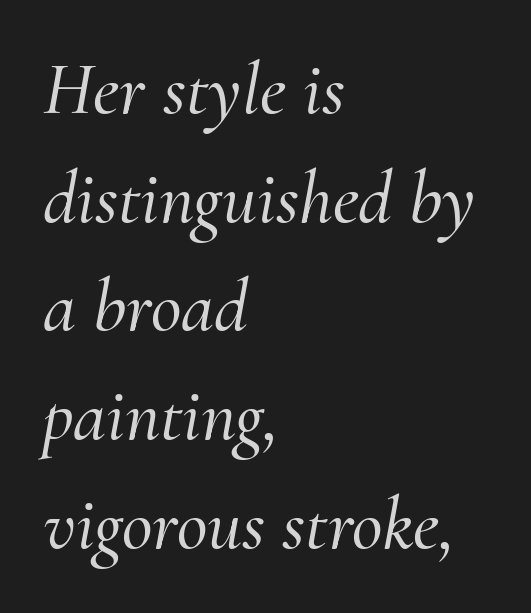
Q: Is the text italic (slanted)? A: Yes, it leans right by about 10 degrees.
Q: Is the typeface a serif or a sans-serif typeface? A: Serif.
Q: Is the text underlined? A: No.
Q: How is the paragraph aligned? A: Left-aligned.
Q: Is the spacing between letters normal or unusually wide? A: Normal.
Q: Is the spacing between lines tight, normal or loose? A: Normal.
Q: Width (condensed, normal, or wide)? A: Normal.
Q: Stroke contrast? A: Medium.
Q: x-height? A: Small.
Q: Monospaced? A: No.
